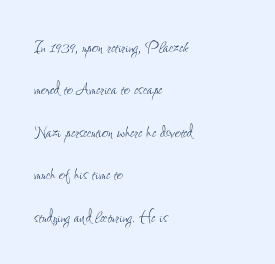
The image shows 21 px text type; set left-aligned, loose line spacing (2.02x), normal letter spacing, not underlined.
